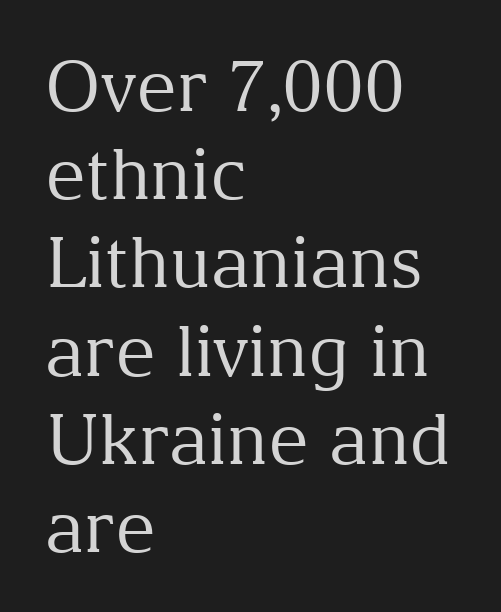
The image shows 70 px regular-weight serif type, upright; set left-aligned, normal line spacing (1.26x), normal letter spacing, not underlined; medium stroke contrast and a medium x-height.
